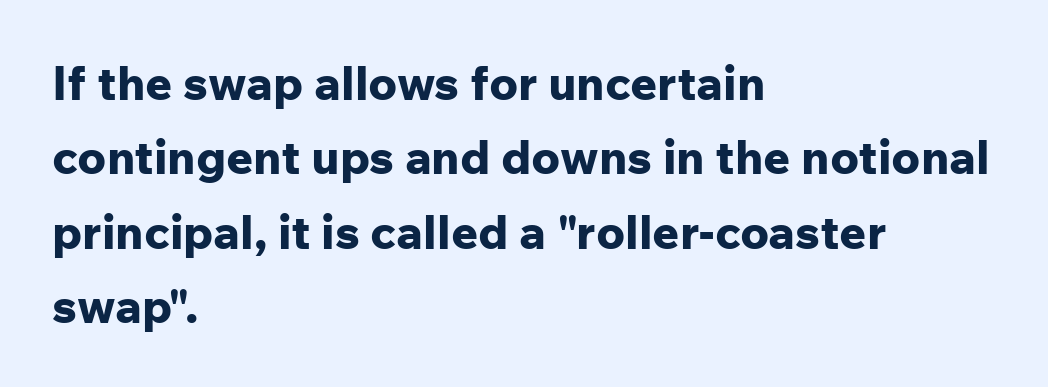
Letter spacing: default. This rendering features lettering with no underline. The lettering holds an erect, upright posture throughout. The designer left line spacing at the default.
